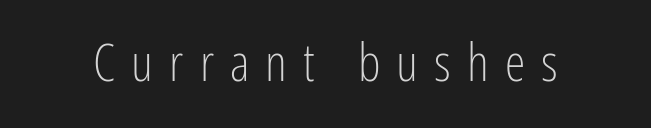
Unmarked baselines from the first word to the last. The weight would be labelled regular, book, light, or lighter still. Do the letters lean? They stand straight. Does extra space separate the letters? Yes, quite a lot of it. The designer went with a sans here, leaving each stem footless. This sample has the flowing, uneven cadence of proportional lettering.
